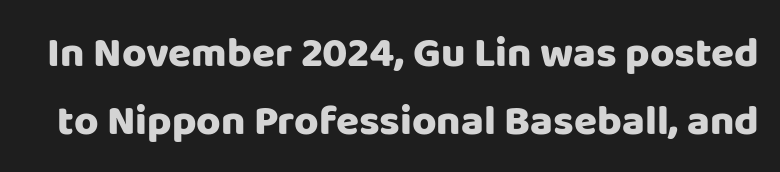
Q: Is the text bold? A: Yes.
Q: Is the text italic (slanted)? A: No, it is upright.
Q: Is the typeface a serif or a sans-serif typeface? A: Sans-serif.
Q: Is the text underlined? A: No.
Q: Is the spacing between letters normal or unusually wide? A: Normal.
Q: Is the spacing between lines tight, normal or loose? A: Normal.
Q: Width (condensed, normal, or wide)? A: Normal.
Q: Stroke contrast? A: Low.
Q: x-height? A: Large.
Q: Monospaced? A: No.
